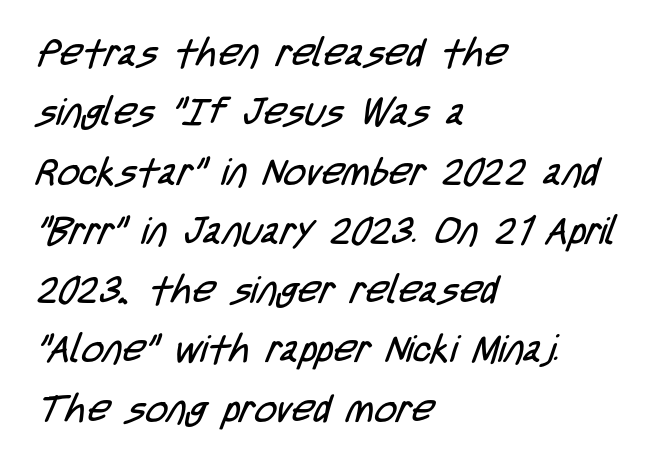
Q: Is the text bold? A: No.
Q: Is the typeface a serif or a sans-serif typeface? A: Sans-serif.
Q: Is the text underlined? A: No.
Q: How is the paragraph aligned? A: Left-aligned.
Q: Is the spacing between letters normal or unusually wide? A: Normal.
Q: Is the spacing between lines tight, normal or loose? A: Normal.
Q: Width (condensed, normal, or wide)? A: Condensed.
Q: Stroke contrast? A: Low.
Q: x-height? A: Large.
Q: Monospaced? A: No.
